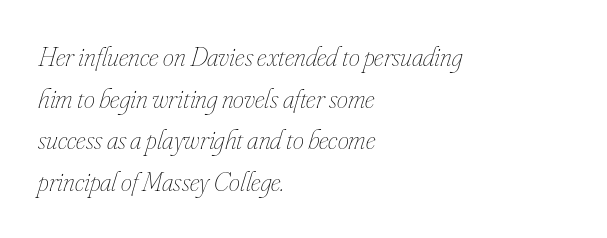
{"italic": "yes", "lean": "right", "slant_degrees": 16, "bold": "no", "weight": "thin", "width": "condensed", "stroke_contrast": "low", "x_height": "small", "monospaced": "no", "underline": "no", "align": "left", "line_spacing": "normal", "line_spacing_ratio": 1.49, "letter_spacing": "normal", "letter_spacing_em": 0.0, "glyph_px": 28}
